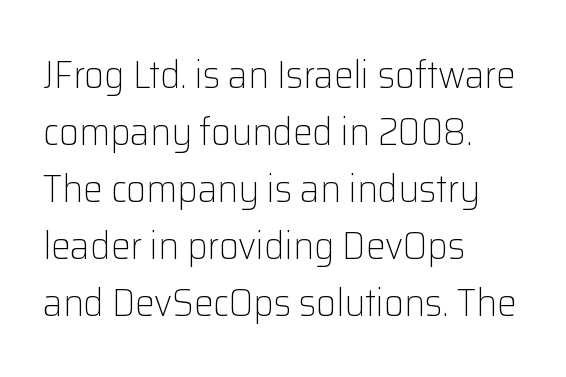
Leftover space on each line is placed entirely after the last word. It's the straight-up-and-down kind of type. How are the letters spaced? Ordinarily, with no added tracking. To sum up the face: it is a sans, with no serifs. Letters rest on an invisible, unmarked baseline.
